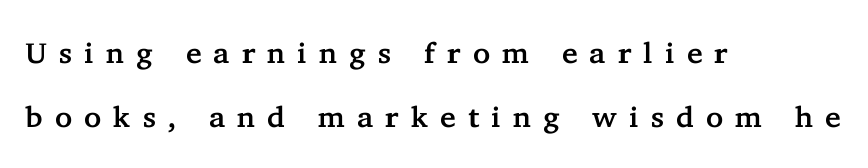
Here the designer chose a conventional face with non-uniform glyph widths. Every stem runs plumb, perpendicular to the baseline. No word sits above an underline. Compared with a centered layout, this one pins lines to the left instead. One glance says open: line gaps are wider than usual.
